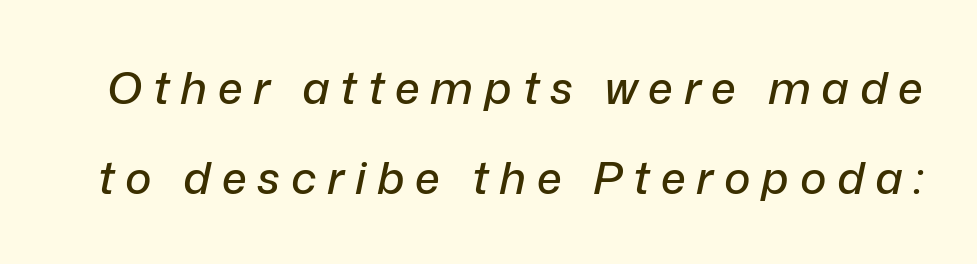
Q: Is the text italic (slanted)? A: Yes, it leans right by about 12 degrees.
Q: Is the text underlined? A: No.
Q: Is the spacing between letters normal or unusually wide? A: Unusually wide.
Q: Is the spacing between lines tight, normal or loose? A: Loose.
Q: Width (condensed, normal, or wide)? A: Normal.
Q: Stroke contrast? A: Low.
Q: x-height? A: Medium.
Q: Monospaced? A: No.
